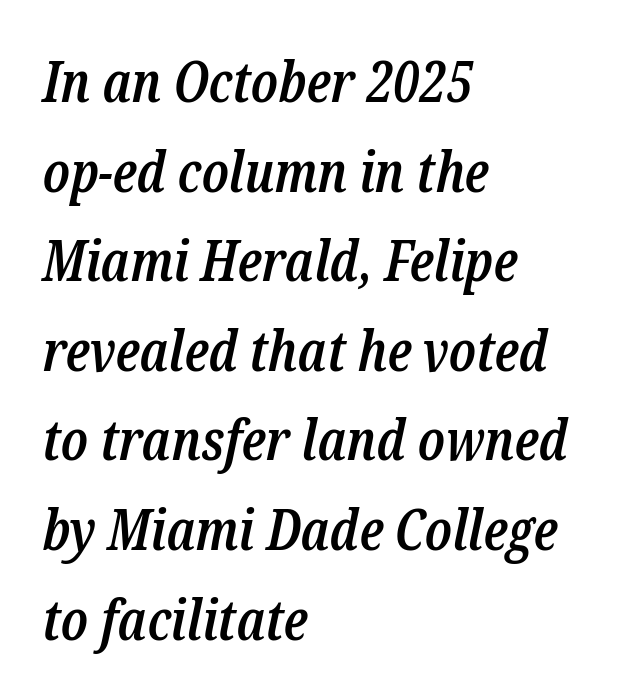
{"serif": "yes", "italic": "yes", "lean": "right", "slant_degrees": 12, "bold": "semi", "weight": "semibold", "width": "condensed", "stroke_contrast": "low", "x_height": "medium", "monospaced": "no", "underline": "no", "align": "left", "line_spacing": "normal", "line_spacing_ratio": 1.6, "letter_spacing": "normal", "letter_spacing_em": 0.0, "glyph_px": 56}
